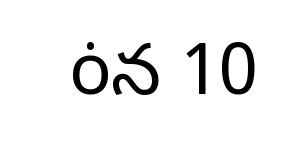
{"serif": "no", "italic": "no", "bold": "no", "weight": "regular", "width": "normal", "stroke_contrast": "low", "x_height": "medium", "monospaced": "no", "underline": "no", "letter_spacing": "normal", "letter_spacing_em": 0.0, "glyph_px": 71}
